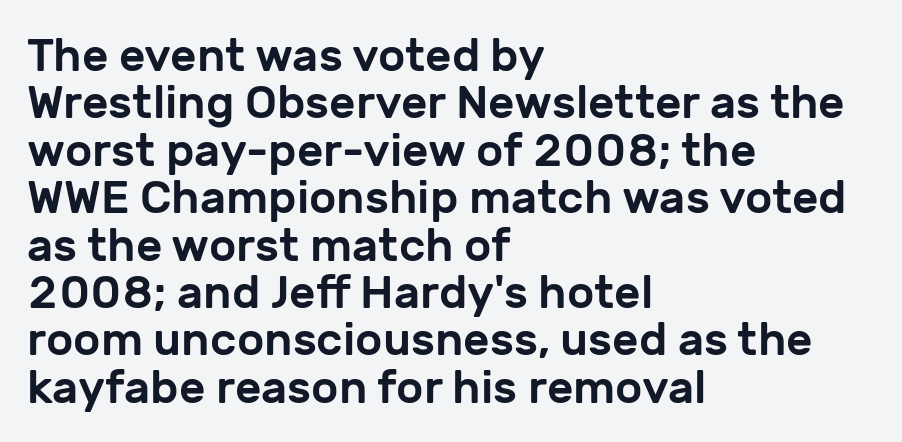
Q: Is the text italic (slanted)? A: No, it is upright.
Q: Is the typeface a serif or a sans-serif typeface? A: Sans-serif.
Q: Is the text underlined? A: No.
Q: How is the paragraph aligned? A: Left-aligned.
Q: Is the spacing between letters normal or unusually wide? A: Normal.
Q: Is the spacing between lines tight, normal or loose? A: Tight.
Q: Width (condensed, normal, or wide)? A: Normal.
Q: Stroke contrast? A: Low.
Q: x-height? A: Medium.
Q: Monospaced? A: No.
